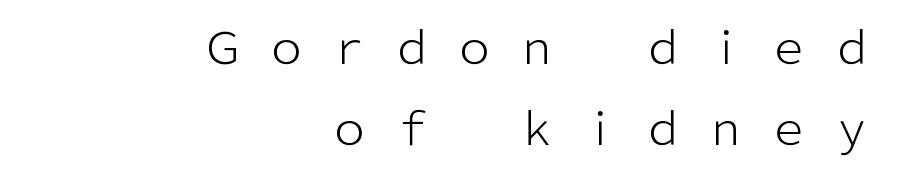
The image shows 44 px light sans-serif type, upright; set right-aligned, line spacing 1.84x, unusually wide letter spacing (+0.43 em), not underlined; low stroke contrast and a medium x-height.
